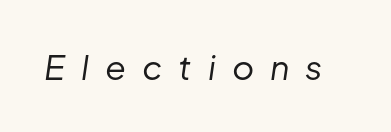
Q: Is the text bold? A: No.
Q: Is the text italic (slanted)? A: Yes, it leans right by about 8 degrees.
Q: Is the text underlined? A: No.
Q: Is the spacing between letters normal or unusually wide? A: Unusually wide.
Q: Width (condensed, normal, or wide)? A: Normal.
Q: Stroke contrast? A: Low.
Q: x-height? A: Medium.
Q: Monospaced? A: No.
